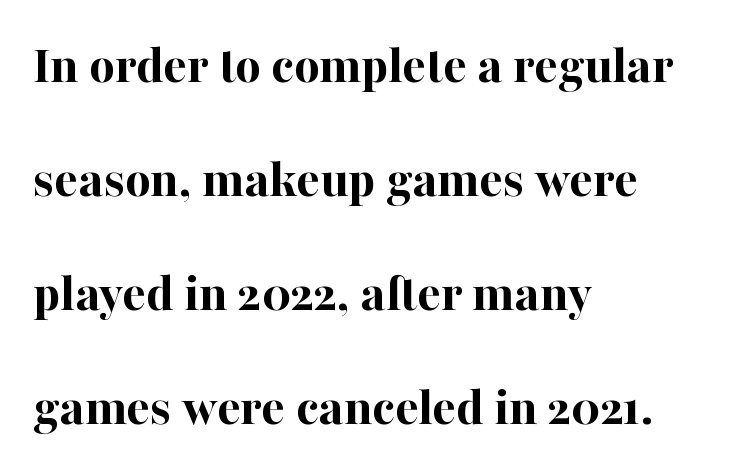
Weight: bold. Leading: increased. The baseline area is clear. Character widths vary here, with narrow letters taking less room than wide ones.
